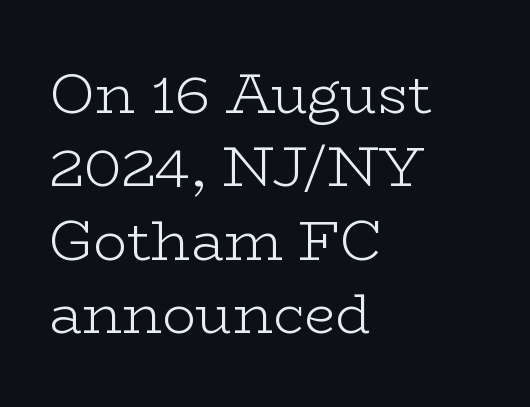
Q: Is the text bold? A: No.
Q: Is the text italic (slanted)? A: No, it is upright.
Q: Is the typeface a serif or a sans-serif typeface? A: Serif.
Q: Is the text underlined? A: No.
Q: How is the paragraph aligned? A: Left-aligned.
Q: Is the spacing between letters normal or unusually wide? A: Normal.
Q: Is the spacing between lines tight, normal or loose? A: Normal.
Q: Width (condensed, normal, or wide)? A: Wide.
Q: Stroke contrast? A: Low.
Q: x-height? A: Medium.
Q: Monospaced? A: No.
